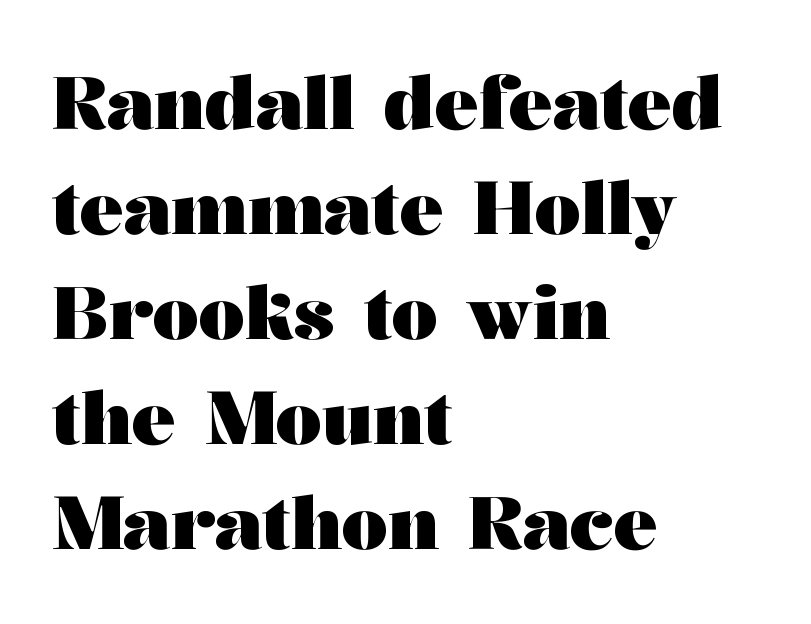
{"serif": "yes", "italic": "no", "bold": "yes", "weight": "heavy", "width": "wide", "stroke_contrast": "medium", "x_height": "medium", "monospaced": "no", "underline": "no", "align": "left", "line_spacing": "normal", "line_spacing_ratio": 1.44, "letter_spacing": "normal", "letter_spacing_em": 0.0, "glyph_px": 73}
